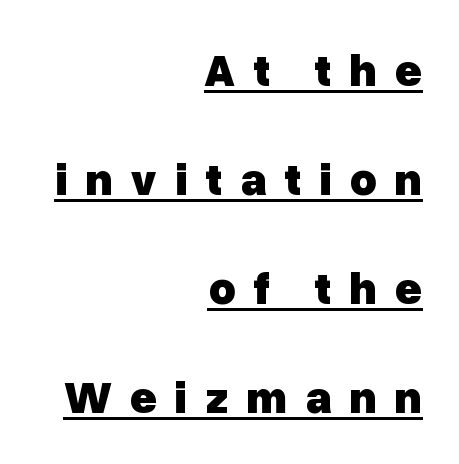
The image shows 46 px heavy sans-serif type, upright; set right-aligned, loose line spacing (2.37x), unusually wide letter spacing (+0.38 em), underlined; low stroke contrast and a medium x-height.
